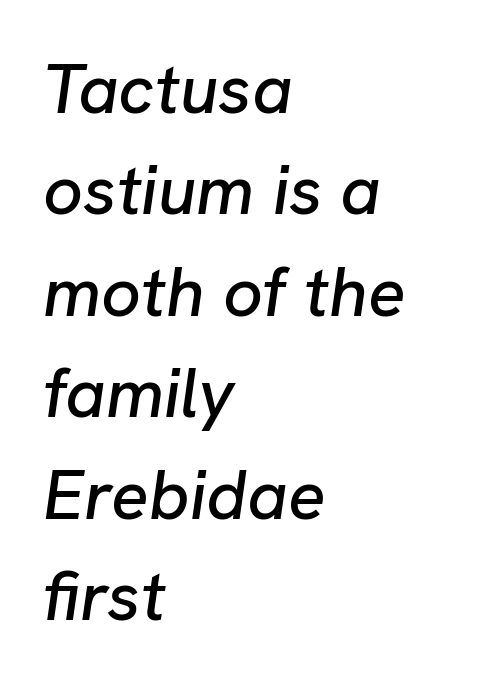
Q: Is the text italic (slanted)? A: Yes, it leans right by about 8 degrees.
Q: Is the text underlined? A: No.
Q: How is the paragraph aligned? A: Left-aligned.
Q: Is the spacing between letters normal or unusually wide? A: Normal.
Q: Is the spacing between lines tight, normal or loose? A: Normal.
Q: Width (condensed, normal, or wide)? A: Normal.
Q: Stroke contrast? A: Low.
Q: x-height? A: Medium.
Q: Monospaced? A: No.
